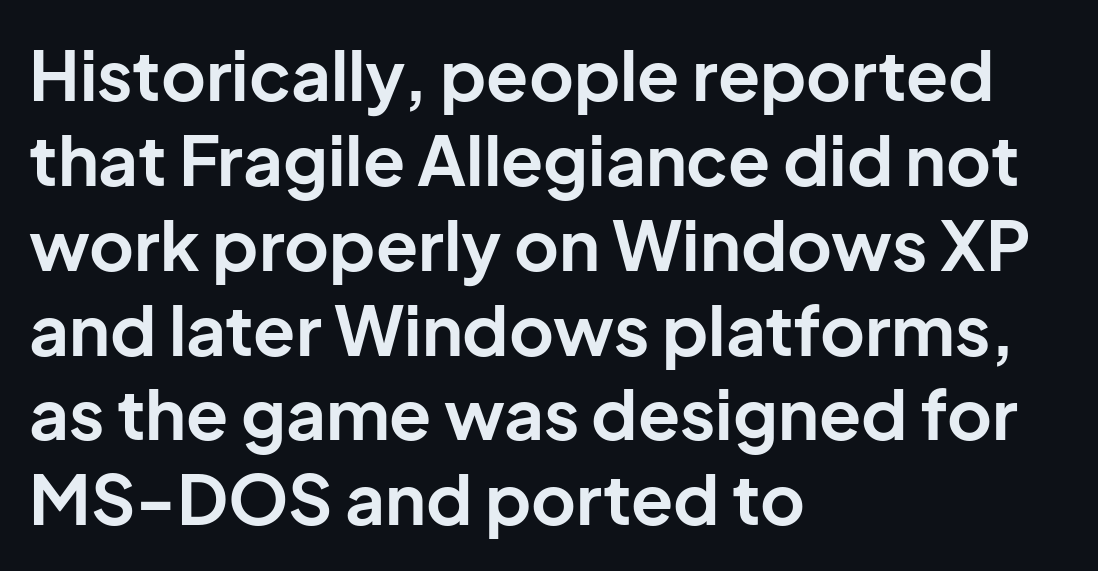
{"serif": "no", "italic": "no", "bold": "yes", "weight": "bold", "width": "normal", "stroke_contrast": "low", "x_height": "medium", "monospaced": "no", "underline": "no", "align": "left", "line_spacing_ratio": 1.23, "letter_spacing": "normal", "letter_spacing_em": 0.0, "glyph_px": 69}
